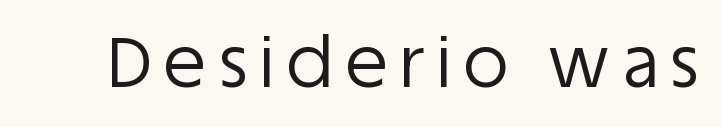
Unlike a traditional serif, this face leaves its strokes unadorned. Proportional: the letters do not fall into vertical columns. Nothing heavy about these letters — not bold at all. Anything drawn beneath the words? Only blank space. Quick note: not italic, upright.
